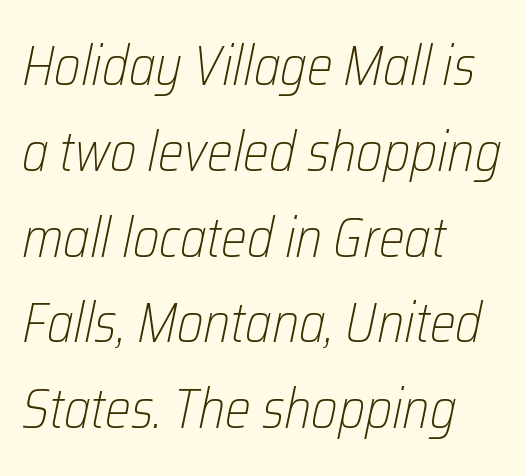
The image shows 55 px light, condensed type, italic (leaning right); set left-aligned, normal line spacing (1.56x), normal letter spacing, not underlined; low stroke contrast and a medium x-height.
